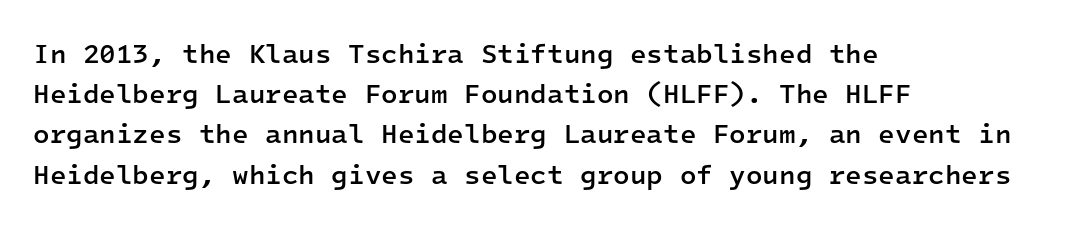
Q: Is the text bold? A: Semi-bold.
Q: Is the text italic (slanted)? A: No, it is upright.
Q: Is the text underlined? A: No.
Q: How is the paragraph aligned? A: Left-aligned.
Q: Is the spacing between letters normal or unusually wide? A: Normal.
Q: Is the spacing between lines tight, normal or loose? A: Normal.
